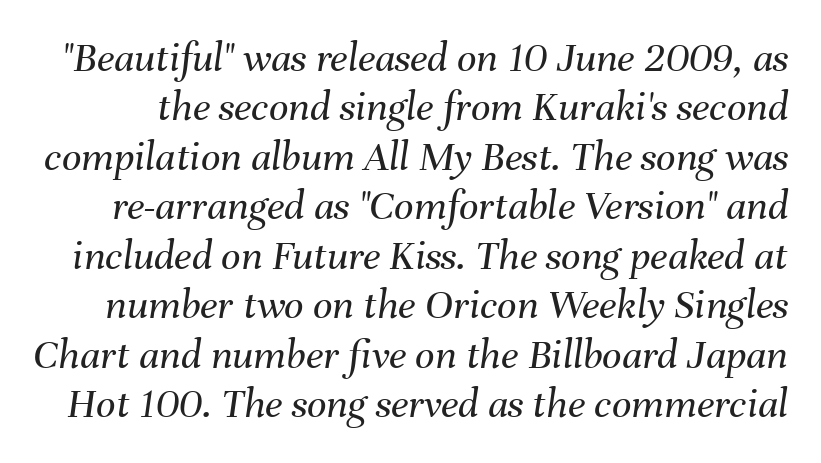
Q: Is the text bold? A: No.
Q: Is the text italic (slanted)? A: Yes, it leans right by about 8 degrees.
Q: Is the text underlined? A: No.
Q: Is the spacing between letters normal or unusually wide? A: Normal.
Q: Is the spacing between lines tight, normal or loose? A: Tight.
Q: Width (condensed, normal, or wide)? A: Normal.
Q: Stroke contrast? A: Medium.
Q: x-height? A: Medium.
Q: Monospaced? A: No.
